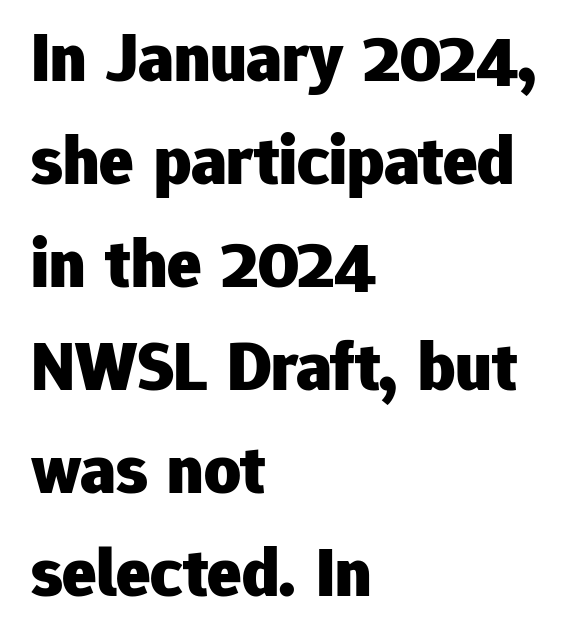
Q: Is the text bold? A: Yes.
Q: Is the text italic (slanted)? A: No, it is upright.
Q: Is the typeface a serif or a sans-serif typeface? A: Sans-serif.
Q: Is the text underlined? A: No.
Q: How is the paragraph aligned? A: Left-aligned.
Q: Is the spacing between letters normal or unusually wide? A: Normal.
Q: Is the spacing between lines tight, normal or loose? A: Normal.
Q: Width (condensed, normal, or wide)? A: Normal.
Q: Stroke contrast? A: Low.
Q: x-height? A: Medium.
Q: Monospaced? A: No.
